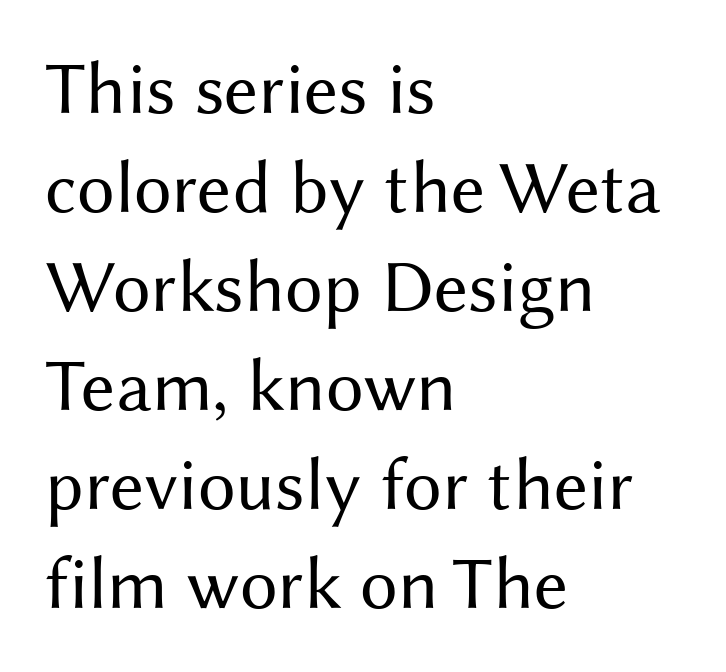
Q: Is the text bold? A: No.
Q: Is the text italic (slanted)? A: No, it is upright.
Q: Is the typeface a serif or a sans-serif typeface? A: Sans-serif.
Q: Is the text underlined? A: No.
Q: How is the paragraph aligned? A: Left-aligned.
Q: Is the spacing between letters normal or unusually wide? A: Normal.
Q: Is the spacing between lines tight, normal or loose? A: Normal.
Q: Width (condensed, normal, or wide)? A: Normal.
Q: Stroke contrast? A: Medium.
Q: x-height? A: Medium.
Q: Monospaced? A: No.
